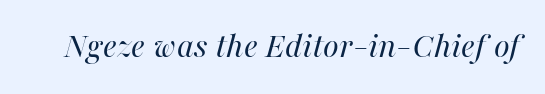
Q: Is the text bold? A: No.
Q: Is the text italic (slanted)? A: Yes, it leans right by about 16 degrees.
Q: Is the text underlined? A: No.
Q: Is the spacing between letters normal or unusually wide? A: Normal.
Q: Width (condensed, normal, or wide)? A: Normal.
Q: Stroke contrast? A: High.
Q: x-height? A: Medium.
Q: Monospaced? A: No.
